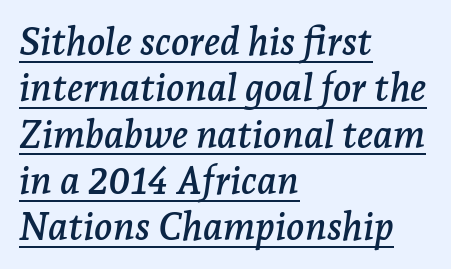
Q: Is the text italic (slanted)? A: Yes, it leans right by about 7 degrees.
Q: Is the typeface a serif or a sans-serif typeface? A: Serif.
Q: Is the text underlined? A: Yes.
Q: How is the paragraph aligned? A: Left-aligned.
Q: Is the spacing between letters normal or unusually wide? A: Normal.
Q: Width (condensed, normal, or wide)? A: Normal.
Q: Stroke contrast? A: Low.
Q: x-height? A: Medium.
Q: Monospaced? A: No.
